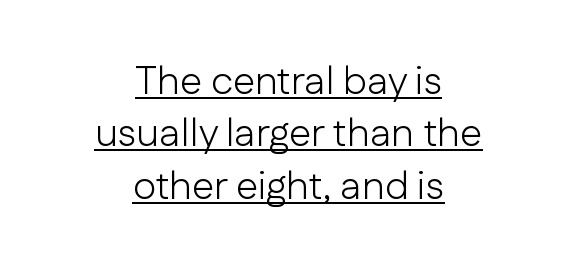
The image shows 40 px light sans-serif type, upright; set centered, normal line spacing (1.31x), normal letter spacing, underlined; low stroke contrast and a medium x-height.
